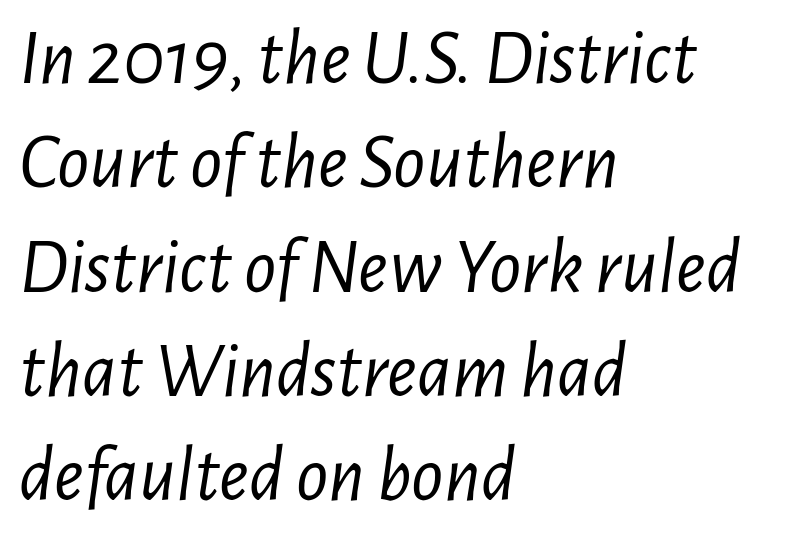
{"italic": "yes", "lean": "right", "slant_degrees": 7, "bold": "no", "weight": "light", "width": "condensed", "stroke_contrast": "low", "x_height": "medium", "monospaced": "no", "underline": "no", "align": "left", "line_spacing": "normal", "line_spacing_ratio": 1.32, "letter_spacing": "normal", "letter_spacing_em": 0.0, "glyph_px": 79}
